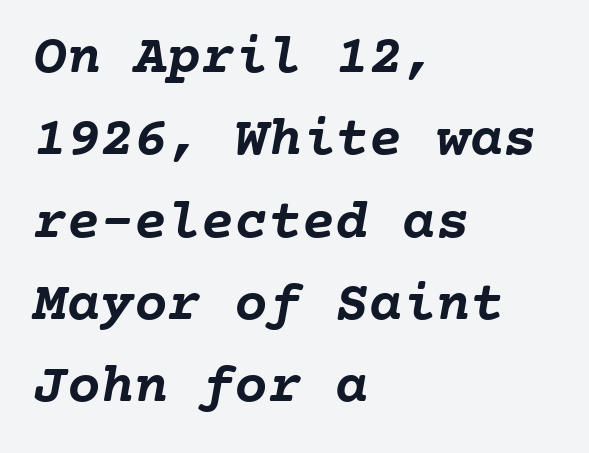
Q: Is the text bold? A: Yes.
Q: Is the text underlined? A: No.
Q: How is the paragraph aligned? A: Left-aligned.
Q: Is the spacing between letters normal or unusually wide? A: Normal.
Q: Is the spacing between lines tight, normal or loose? A: Normal.
Q: Width (condensed, normal, or wide)? A: Normal.
Q: Stroke contrast? A: Low.
Q: x-height? A: Medium.
Q: Monospaced? A: Yes.
